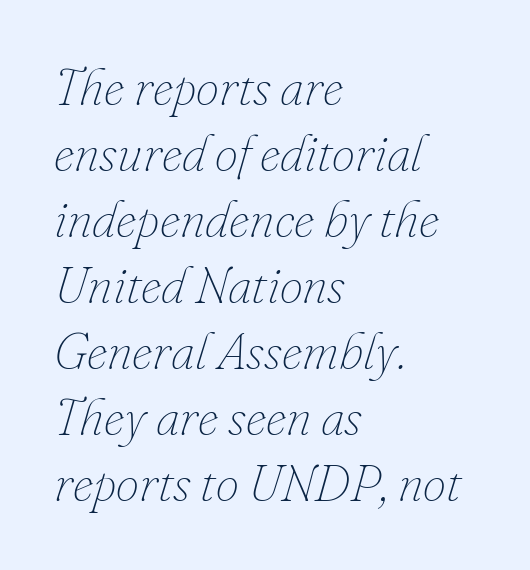
Visually the block forms a straight wall on the left and a jagged coastline on the right. A typesetter would call this leading conventional body-copy spacing. The rendering applies a slant to the glyphs. Each word holds together tightly as a unit, with standard inter-letter gaps. Character widths vary here, with narrow letters taking less room than wide ones.
